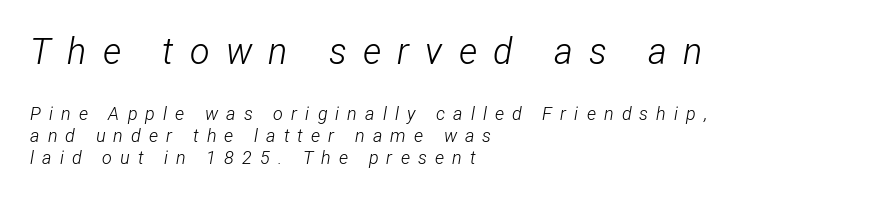
The image shows 36 px light, condensed type, italic (leaning right); set left-aligned, line spacing 1.22x, unusually wide letter spacing (+0.45 em), not underlined; the first (top) block is 2.0x larger; low stroke contrast and a medium x-height.
